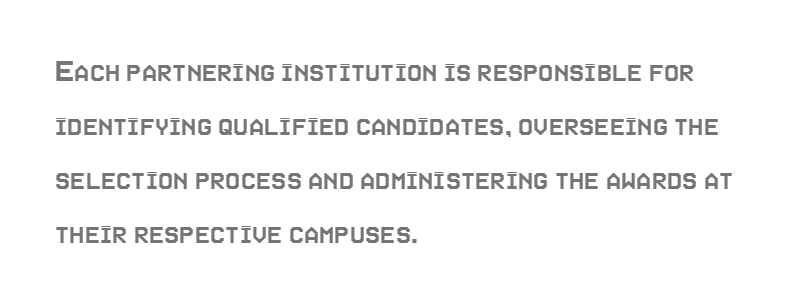
{"italic": "no", "width": "condensed", "x_height": "large", "monospaced": "no", "underline": "no", "align": "left", "line_spacing": "normal", "line_spacing_ratio": 1.59, "letter_spacing": "normal", "letter_spacing_em": 0.0, "glyph_px": 34}
